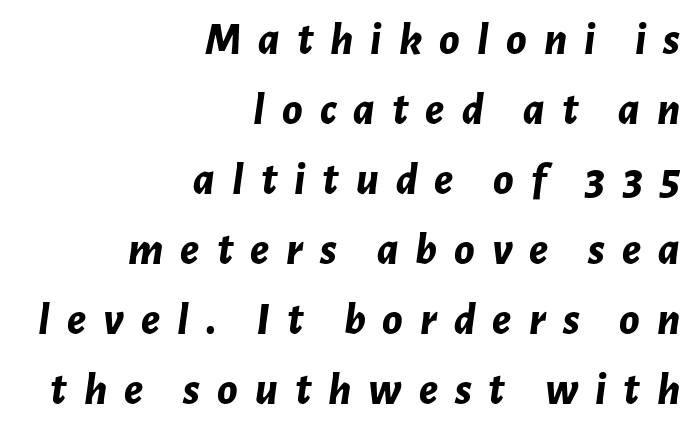
Tall strokes in this sample are angled rather than plumb. This is heavy type, rendered in bold. The tracking jumps out immediately: characters are airy and widely separated. These lines are set flush right with a ragged left edge.
